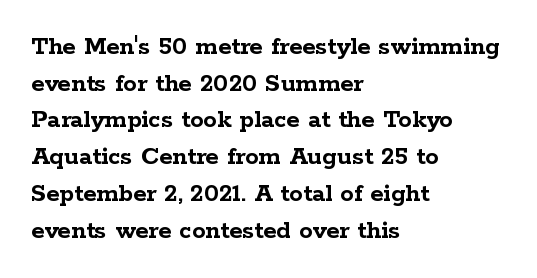
The image shows 27 px bold type, upright; set left-aligned, normal line spacing (1.36x), normal letter spacing, not underlined.
